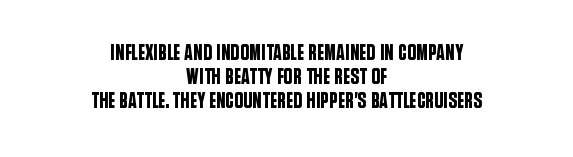
Nobody touched the tracking dial on this one. Notice how the passage keeps no hard edge, just a central spine. Bare-footed words on every line. Whoever set this chose condensed vertical rhythm over breathing room.
